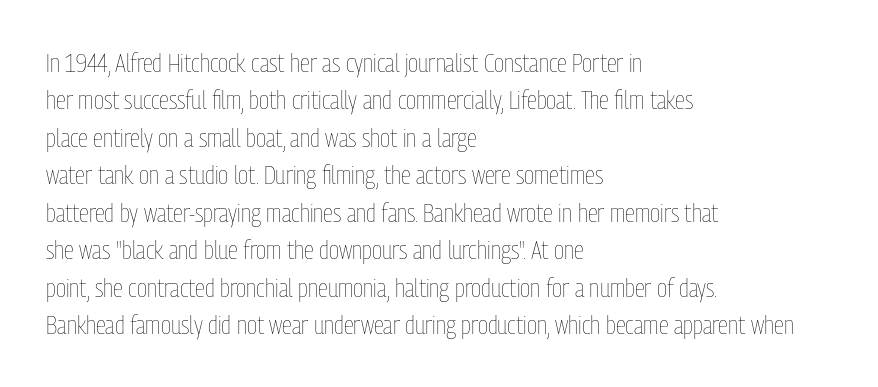
The image shows 26 px text type, upright; set left-aligned, normal line spacing (1.44x), normal letter spacing, not underlined.
